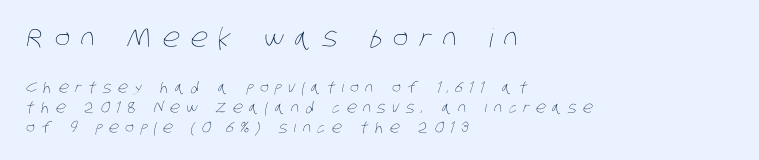
Tracking here is generous; glyphs stand well apart from one another. The font sits on the lighter half of the weight spectrum, regular included. The space directly below the letters is spotless. If you measured baseline to baseline, you'd find a middling distance. Does the bottom block carry the larger type? No, the top block does. The typesetter chose a ragged-right arrangement here.
